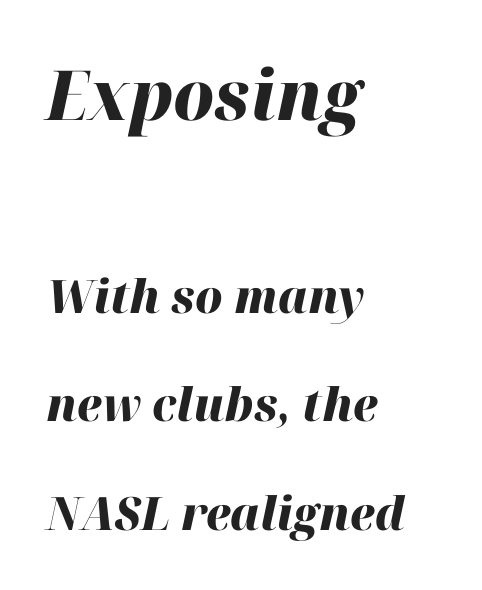
{"italic": "yes", "lean": "right", "slant_degrees": 12, "bold": "yes", "weight": "heavy", "width": "normal", "stroke_contrast": "high", "x_height": "medium", "monospaced": "no", "underline": "no", "align": "left", "line_spacing": "loose", "line_spacing_ratio": 2.35, "letter_spacing": "normal", "letter_spacing_em": 0.0, "larger_block": "first", "size_ratio": 1.5, "glyph_px": 69}
